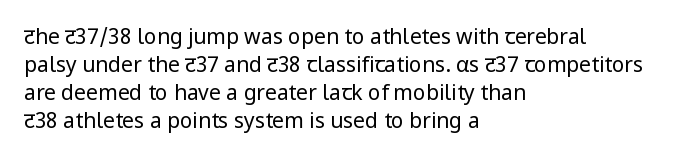
The image shows 21 px text type, upright; set left-aligned, normal line spacing (1.33x), normal letter spacing, not underlined.
